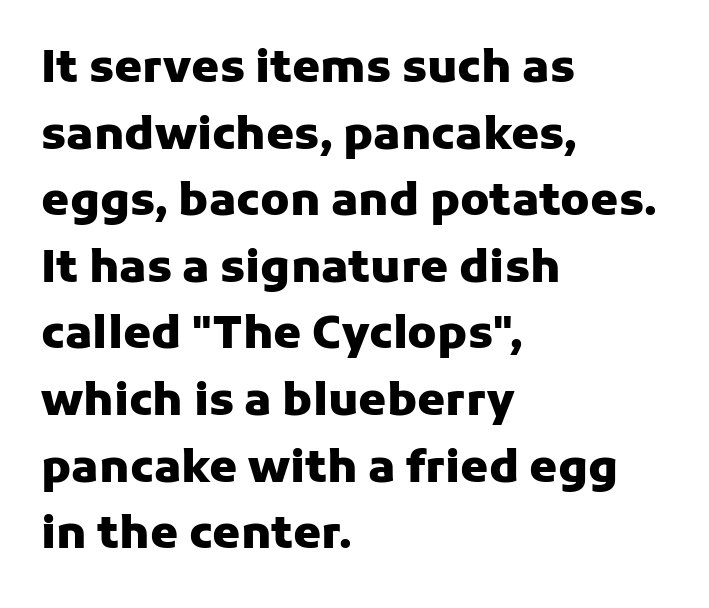
The image shows 45 px heavy sans-serif type, upright; set left-aligned, normal line spacing (1.48x), normal letter spacing, not underlined; low stroke contrast and a medium x-height.
